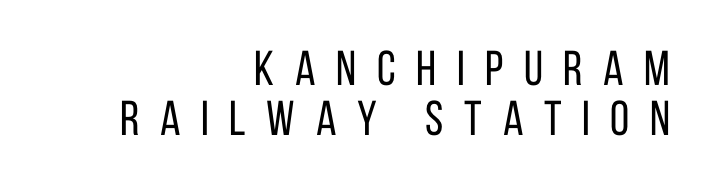
{"serif": "no", "italic": "no", "bold": "no", "weight": "regular", "width": "condensed", "stroke_contrast": "low", "x_height": "large", "monospaced": "no", "underline": "no", "align": "right", "line_spacing": "tight", "line_spacing_ratio": 1.02, "letter_spacing": "wide", "letter_spacing_em": 0.42, "glyph_px": 49}
